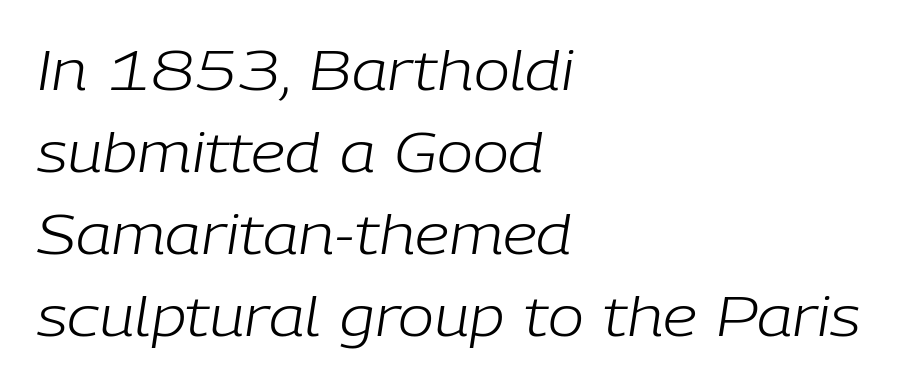
Style check: oblique. Varying glyph widths throughout — classic text-font behaviour. Rule under the text: the space is simply empty. The strokes carry an ordinary text weight at most. Is there much room between lines? A standard amount, neither cramped nor airy. Compared with a centered layout, this one pins lines to the left instead.
